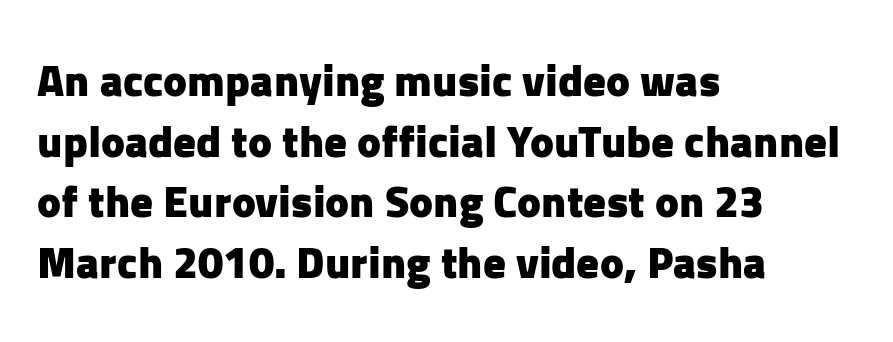
{"serif": "no", "italic": "no", "bold": "yes", "weight": "heavy", "width": "normal", "stroke_contrast": "low", "x_height": "medium", "monospaced": "no", "underline": "no", "align": "left", "line_spacing": "normal", "line_spacing_ratio": 1.35, "letter_spacing": "normal", "letter_spacing_em": 0.0, "glyph_px": 45}
